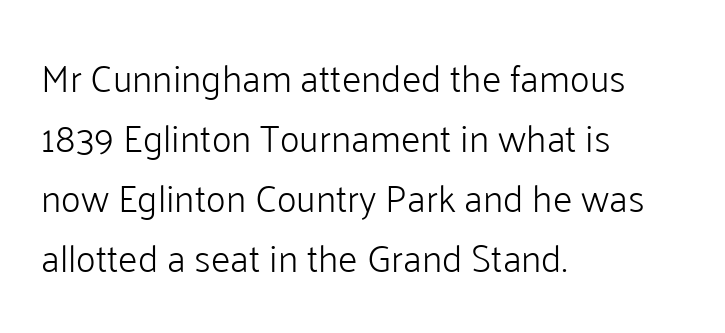
{"serif": "no", "italic": "no", "bold": "no", "weight": "light", "width": "normal", "stroke_contrast": "low", "x_height": "medium", "monospaced": "no", "underline": "no", "align": "left", "line_spacing": "normal", "line_spacing_ratio": 1.58, "letter_spacing": "normal", "letter_spacing_em": 0.0, "glyph_px": 38}
